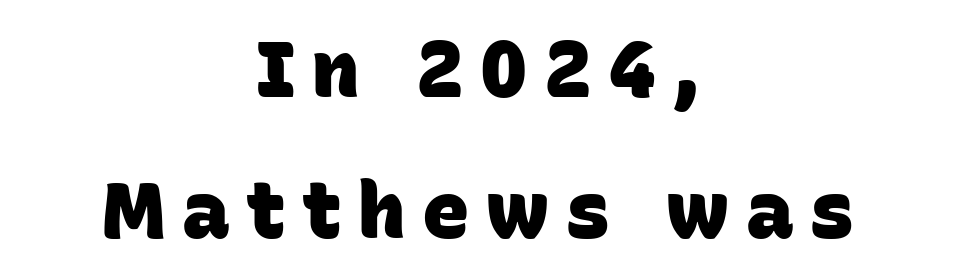
The image shows 79 px heavy sans-serif type; set centered, line spacing 1.78x, unusually wide letter spacing (+0.21 em), not underlined; low stroke contrast and a large x-height.
